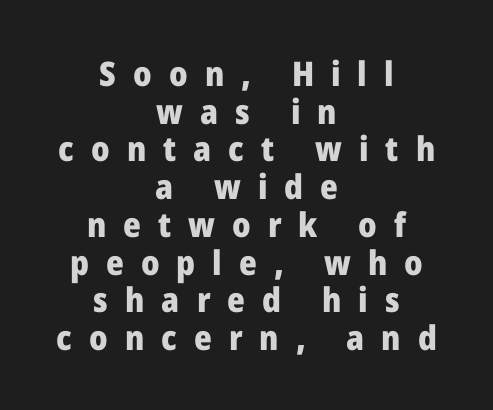
The passage shown is emphatically bold. The block of text is dense from top to bottom, with scant space between rows. Anything drawn beneath the words? Only blank space. Visually the block forms a symmetrical silhouette, jagged on both flanks. The face used here is a sans, in the tradition of grotesques and geometrics. Do the characters align in a grid? No, the font is proportional.
